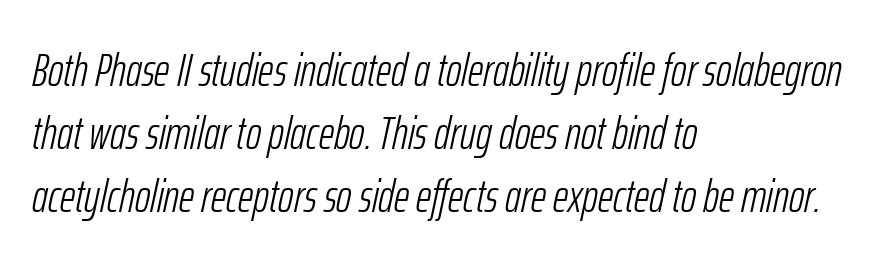
Looks like regular typesetting: each glyph gets only the width it needs. Compared with ordinary roman type, these characters are visibly tilted. A bare baseline throughout the passage. The cut favours lightness, reaching ordinary text weight at its darkest. The space between consecutive lines is moderate. Characters follow at the spacing the type designer built in.
